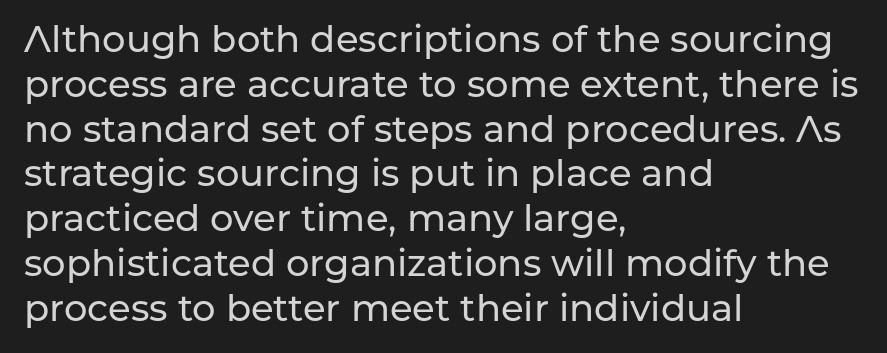
Q: Is the text italic (slanted)? A: No, it is upright.
Q: Is the typeface a serif or a sans-serif typeface? A: Sans-serif.
Q: Is the text underlined? A: No.
Q: How is the paragraph aligned? A: Left-aligned.
Q: Is the spacing between letters normal or unusually wide? A: Normal.
Q: Width (condensed, normal, or wide)? A: Normal.
Q: Stroke contrast? A: Low.
Q: x-height? A: Medium.
Q: Monospaced? A: No.
